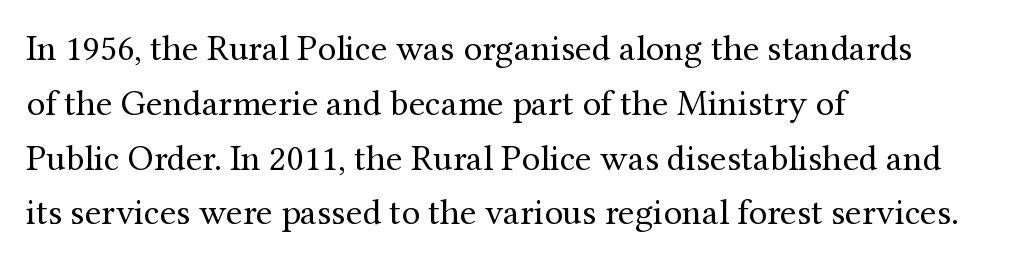
The image shows 37 px regular-weight serif type, upright; set left-aligned, normal line spacing (1.48x), normal letter spacing, not underlined; medium stroke contrast and a medium x-height.
